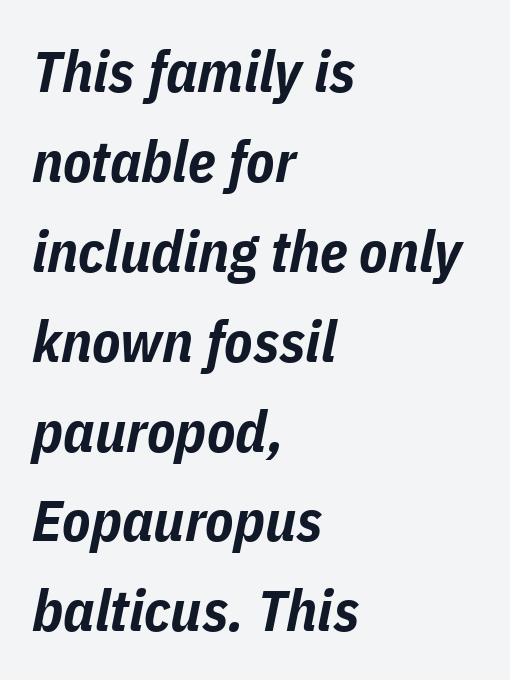
Q: Is the text bold? A: Yes.
Q: Is the text italic (slanted)? A: Yes, it leans right by about 11 degrees.
Q: Is the text underlined? A: No.
Q: How is the paragraph aligned? A: Left-aligned.
Q: Is the spacing between letters normal or unusually wide? A: Normal.
Q: Is the spacing between lines tight, normal or loose? A: Normal.
Q: Width (condensed, normal, or wide)? A: Condensed.
Q: Stroke contrast? A: Low.
Q: x-height? A: Medium.
Q: Monospaced? A: No.
